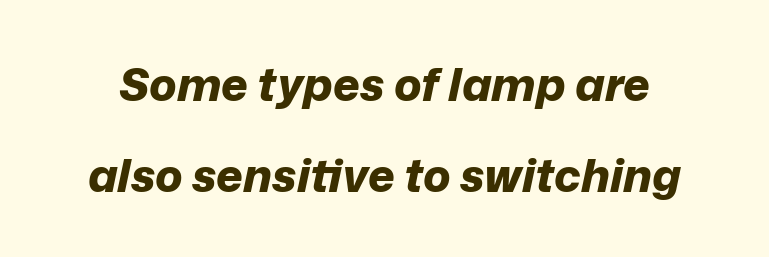
{"italic": "yes", "lean": "right", "slant_degrees": 12, "bold": "yes", "weight": "bold", "width": "normal", "stroke_contrast": "low", "x_height": "medium", "monospaced": "no", "underline": "no", "line_spacing": "loose", "line_spacing_ratio": 1.97, "letter_spacing": "normal", "letter_spacing_em": 0.0, "glyph_px": 46}
